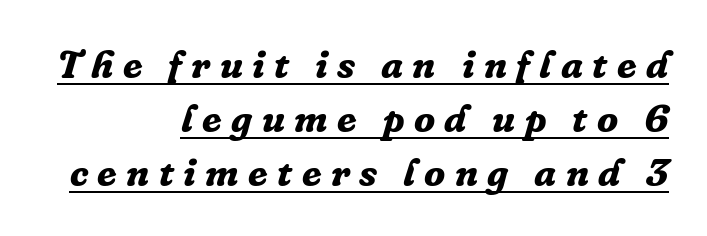
The image shows 39 px bold serif type, italic (leaning right); set right-aligned, normal line spacing (1.39x), unusually wide letter spacing (+0.24 em), underlined; low stroke contrast and a medium x-height.
